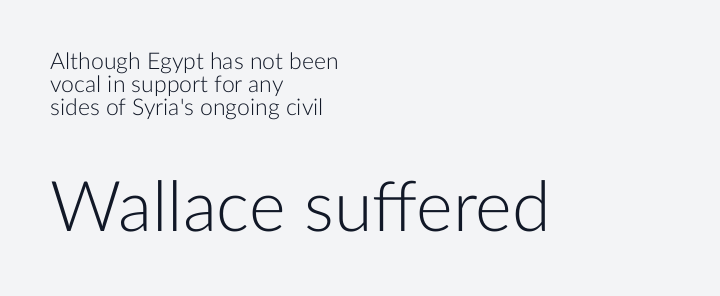
Q: Is the text bold? A: No.
Q: Is the text italic (slanted)? A: No, it is upright.
Q: Is the typeface a serif or a sans-serif typeface? A: Sans-serif.
Q: Is the text underlined? A: No.
Q: How is the paragraph aligned? A: Left-aligned.
Q: Is the spacing between letters normal or unusually wide? A: Normal.
Q: Is the spacing between lines tight, normal or loose? A: Tight.
Q: Which block of text is set in a larger size, the first (top) or the second (bottom)? A: The second (bottom) one.
Q: Width (condensed, normal, or wide)? A: Normal.
Q: Stroke contrast? A: Low.
Q: x-height? A: Medium.
Q: Monospaced? A: No.
